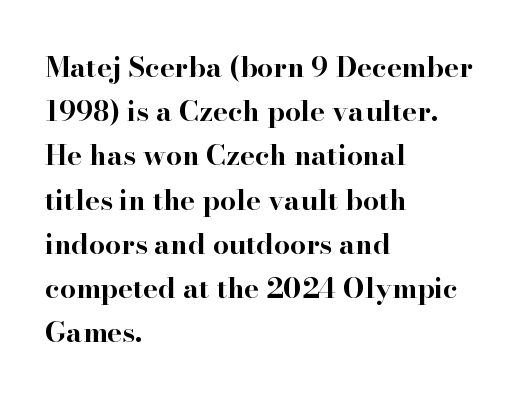
Q: Is the text bold? A: Yes.
Q: Is the text italic (slanted)? A: No, it is upright.
Q: Is the typeface a serif or a sans-serif typeface? A: Serif.
Q: Is the text underlined? A: No.
Q: How is the paragraph aligned? A: Left-aligned.
Q: Is the spacing between letters normal or unusually wide? A: Normal.
Q: Is the spacing between lines tight, normal or loose? A: Normal.
Q: Width (condensed, normal, or wide)? A: Wide.
Q: Stroke contrast? A: High.
Q: x-height? A: Small.
Q: Monospaced? A: No.
